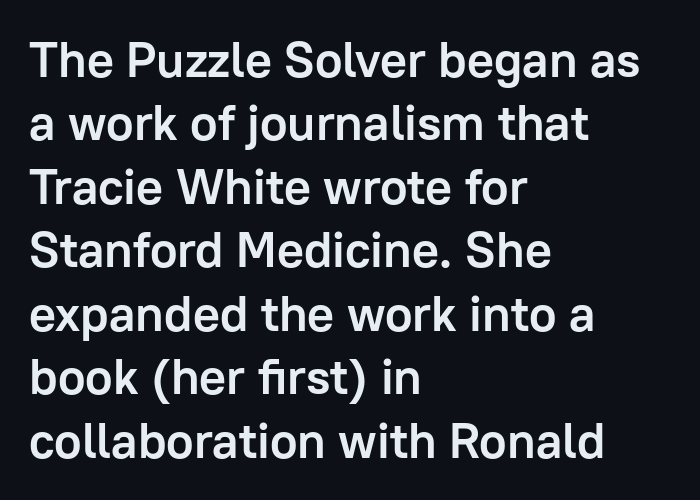
Q: Is the text bold? A: Yes.
Q: Is the text italic (slanted)? A: No, it is upright.
Q: Is the typeface a serif or a sans-serif typeface? A: Sans-serif.
Q: Is the text underlined? A: No.
Q: How is the paragraph aligned? A: Left-aligned.
Q: Is the spacing between letters normal or unusually wide? A: Normal.
Q: Is the spacing between lines tight, normal or loose? A: Normal.
Q: Width (condensed, normal, or wide)? A: Normal.
Q: Stroke contrast? A: Low.
Q: x-height? A: Medium.
Q: Monospaced? A: No.
